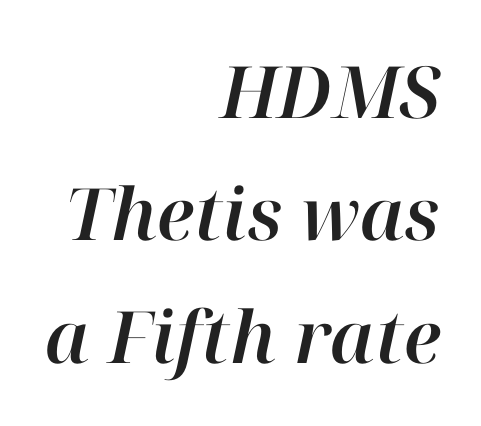
The image shows 72 px text type, italic (leaning right); set right-aligned, normal line spacing (1.7x), normal letter spacing, not underlined; high stroke contrast and a medium x-height.
